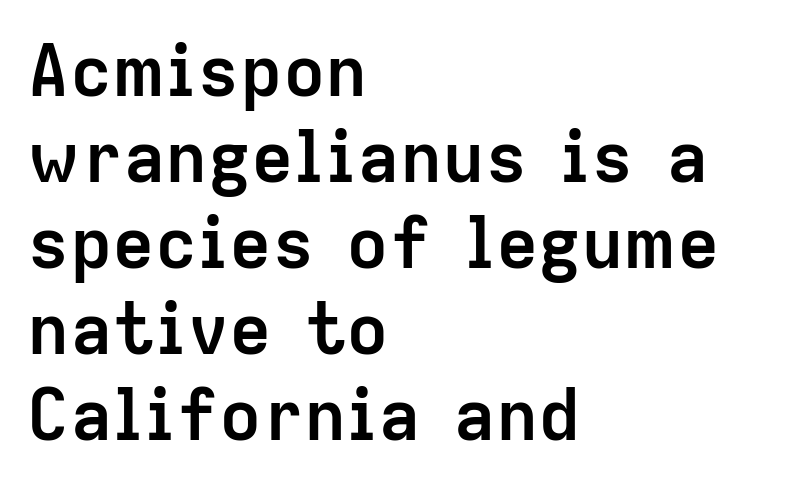
The image shows 71 px semibold sans-serif type, upright; set left-aligned, line spacing 1.21x, normal letter spacing, not underlined; low stroke contrast and a medium x-height.
